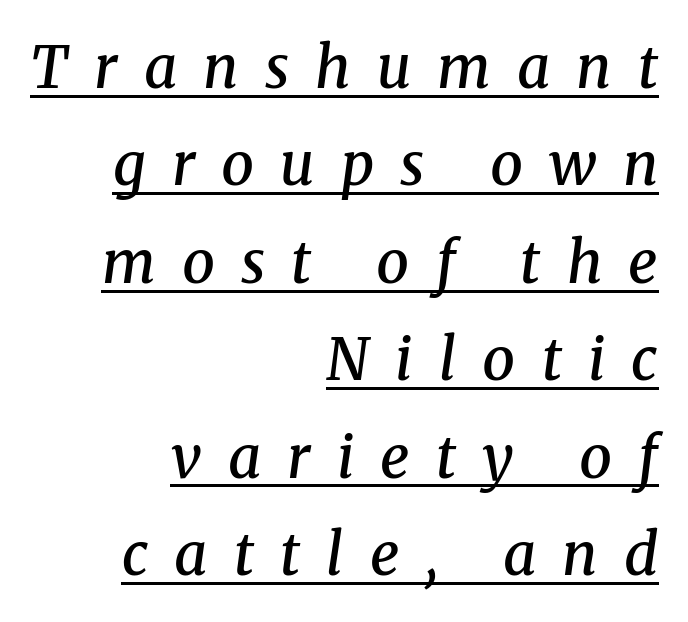
Honestly, the underline is the first thing you notice here. Notice how descenders clear the ascenders below comfortably — that's standard leading. It's the slanting kind of type. A semibold gives these letters moderate extra thickness, short of bold.
